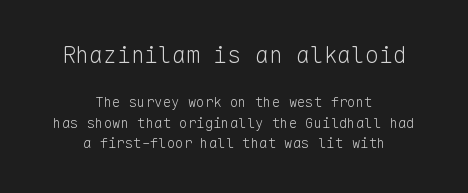
The image shows 23 px text type, upright; set centered, normal line spacing (1.49x), normal letter spacing, not underlined; the first (top) block is 1.64x larger.
